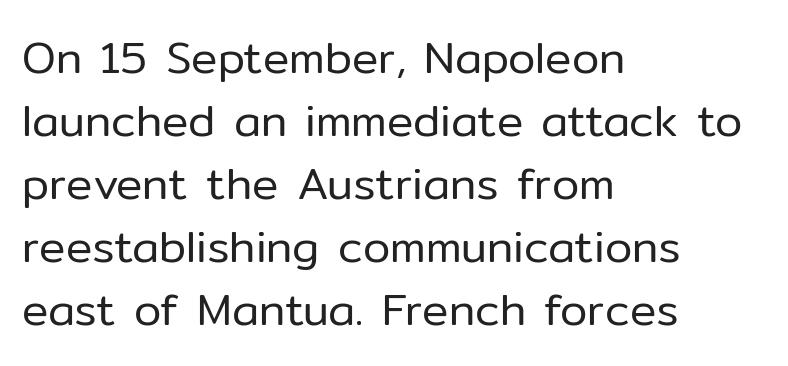
{"serif": "no", "italic": "no", "bold": "no", "weight": "regular", "width": "normal", "stroke_contrast": "low", "x_height": "medium", "monospaced": "no", "underline": "no", "align": "left", "line_spacing": "normal", "line_spacing_ratio": 1.43, "letter_spacing": "normal", "letter_spacing_em": 0.0, "glyph_px": 44}
